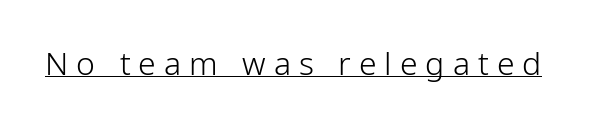
Letter spacing: wide. Weight: in the light-to-regular range. Are there feet on the stems? There aren't — it's a sans. You can tell it's not italic because the verticals are truly vertical.
